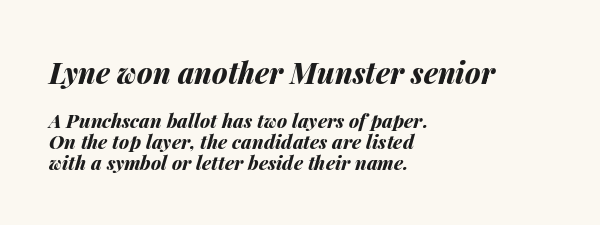
{"italic": "yes", "lean": "right", "slant_degrees": 14, "bold": "yes", "weight": "bold", "width": "normal", "stroke_contrast": "medium", "x_height": "medium", "monospaced": "no", "underline": "no", "align": "left", "line_spacing": "tight", "line_spacing_ratio": 1.12, "letter_spacing": "normal", "letter_spacing_em": 0.0, "larger_block": "first", "size_ratio": 1.53, "glyph_px": 29}
